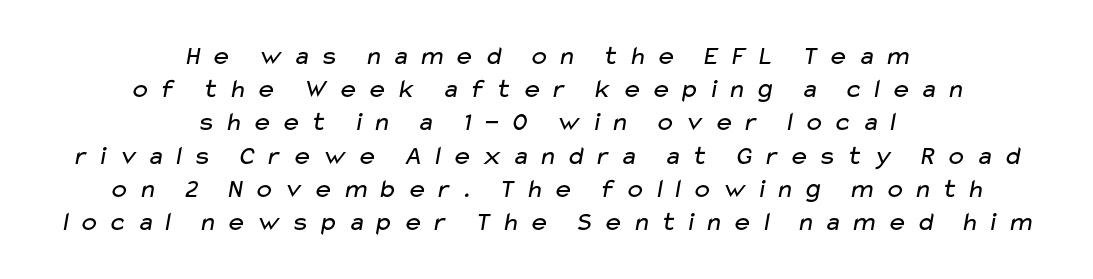
{"bold": "no", "underline": "no", "align": "center", "line_spacing_ratio": 1.23, "letter_spacing": "wide", "letter_spacing_em": 0.33, "glyph_px": 27}
